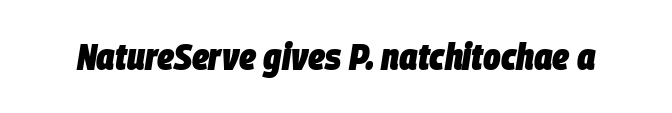
Q: Is the text bold? A: Yes.
Q: Is the text italic (slanted)? A: Yes, it leans right by about 9 degrees.
Q: Is the text underlined? A: No.
Q: Is the spacing between letters normal or unusually wide? A: Normal.
Q: Width (condensed, normal, or wide)? A: Condensed.
Q: Stroke contrast? A: Low.
Q: x-height? A: Large.
Q: Monospaced? A: No.
